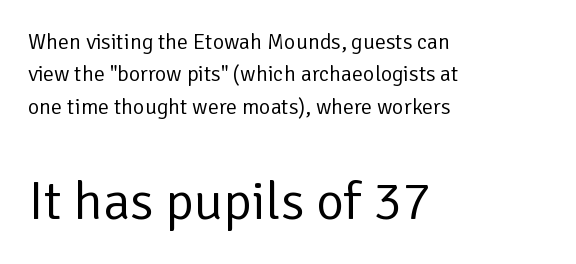
The axis of the letterforms is exactly vertical. You could not count columns in this text — the font is proportionally spaced. Is the lower block the larger one? Yes — the lower block carries the bigger type. The letterforms sit at book weight or below.
